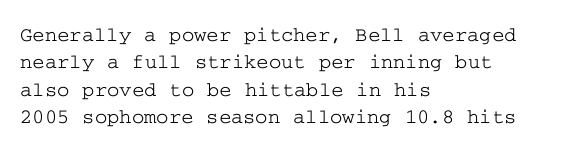
You could call the tracking neutral — neither tight nor loose. Honestly, there is no underline to notice here at all. This is roman type, the default non-slanted kind. Compared with a centered layout, this one pins lines to the left instead. Interline gaps are of average width in this sample.
